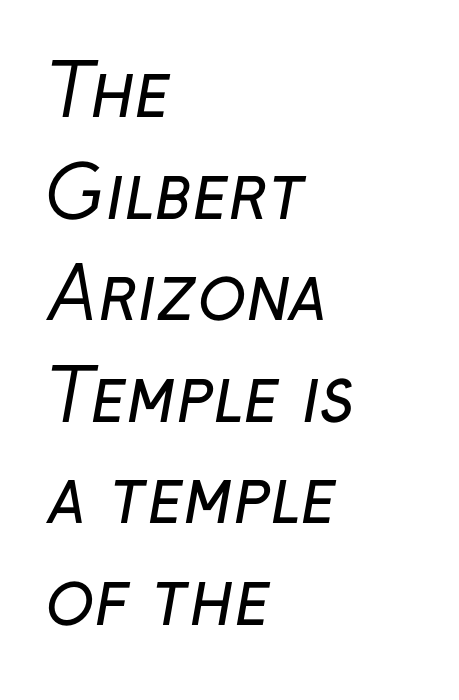
Q: Is the text bold? A: No.
Q: Is the typeface a serif or a sans-serif typeface? A: Sans-serif.
Q: Is the text underlined? A: No.
Q: How is the paragraph aligned? A: Left-aligned.
Q: Is the spacing between letters normal or unusually wide? A: Normal.
Q: Is the spacing between lines tight, normal or loose? A: Normal.
Q: Width (condensed, normal, or wide)? A: Normal.
Q: Stroke contrast? A: Low.
Q: x-height? A: Medium.
Q: Monospaced? A: No.
